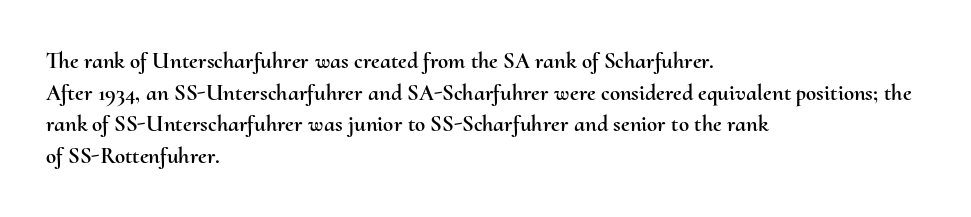
The tracking reads as untouched default to a designer's eye. These lines were composed using upright roman letters. A clean baseline with only descenders dipping below it. The designer left line spacing at the default. The lines are quadded left.
